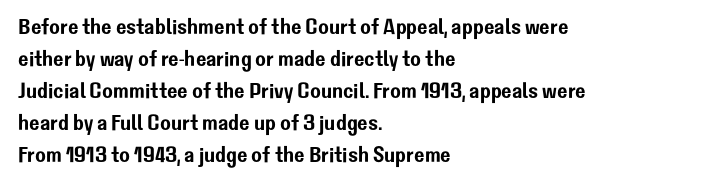
{"italic": "no", "underline": "no", "align": "left", "line_spacing": "normal", "line_spacing_ratio": 1.45, "letter_spacing": "normal", "letter_spacing_em": 0.0, "glyph_px": 22}
